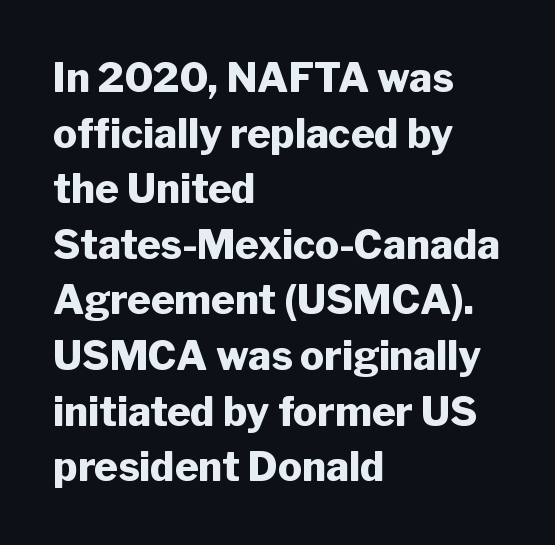
{"serif": "no", "italic": "no", "bold": "yes", "weight": "heavy", "width": "normal", "stroke_contrast": "low", "x_height": "medium", "monospaced": "no", "underline": "no", "align": "left", "line_spacing": "normal", "line_spacing_ratio": 1.39, "letter_spacing": "normal", "letter_spacing_em": 0.0, "glyph_px": 40}
